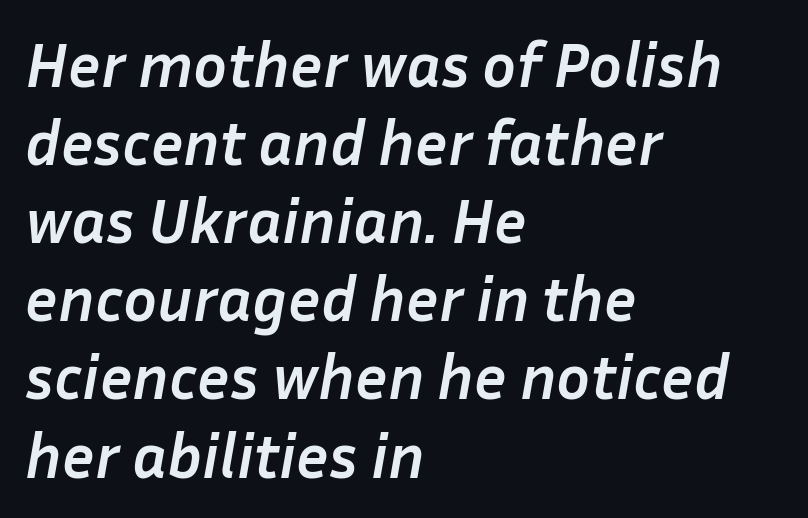
{"italic": "yes", "lean": "right", "slant_degrees": 10, "bold": "yes", "weight": "semibold", "width": "normal", "stroke_contrast": "low", "x_height": "medium", "monospaced": "no", "underline": "no", "align": "left", "line_spacing_ratio": 1.24, "letter_spacing": "normal", "letter_spacing_em": 0.0, "glyph_px": 63}
